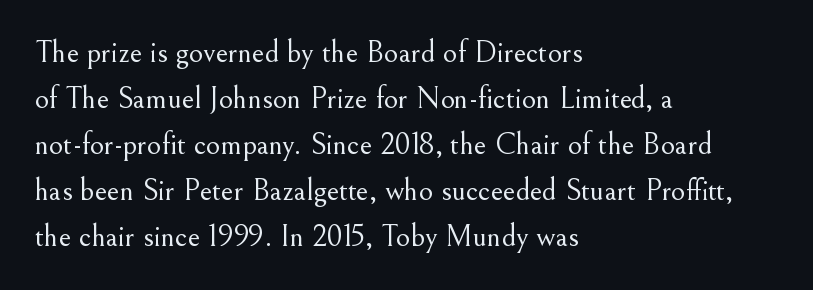
Q: Is the text bold? A: No.
Q: Is the text italic (slanted)? A: No, it is upright.
Q: Is the typeface a serif or a sans-serif typeface? A: Serif.
Q: Is the text underlined? A: No.
Q: How is the paragraph aligned? A: Left-aligned.
Q: Is the spacing between letters normal or unusually wide? A: Normal.
Q: Is the spacing between lines tight, normal or loose? A: Normal.
Q: Width (condensed, normal, or wide)? A: Normal.
Q: Stroke contrast? A: Medium.
Q: x-height? A: Small.
Q: Monospaced? A: No.
